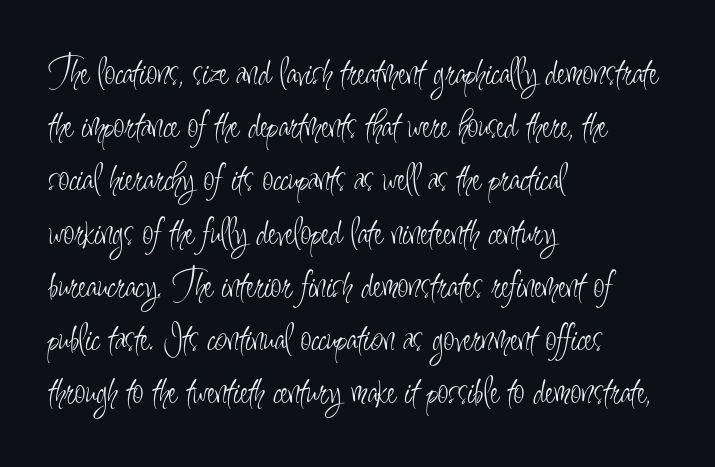
{"serif": "no", "bold": "no", "weight": "light", "width": "condensed", "stroke_contrast": "low", "x_height": "small", "monospaced": "no", "underline": "no", "align": "left", "line_spacing": "normal", "line_spacing_ratio": 1.33, "letter_spacing": "normal", "letter_spacing_em": 0.0, "glyph_px": 40}
